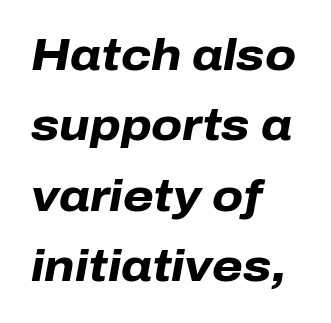
A normal amount of white space separates one row of letters from the next. The passage shown is typed in a proportional face where columns would drift. All the whitespace from short lines collects on the right. Strokes here are thick enough to call this a true bold.
